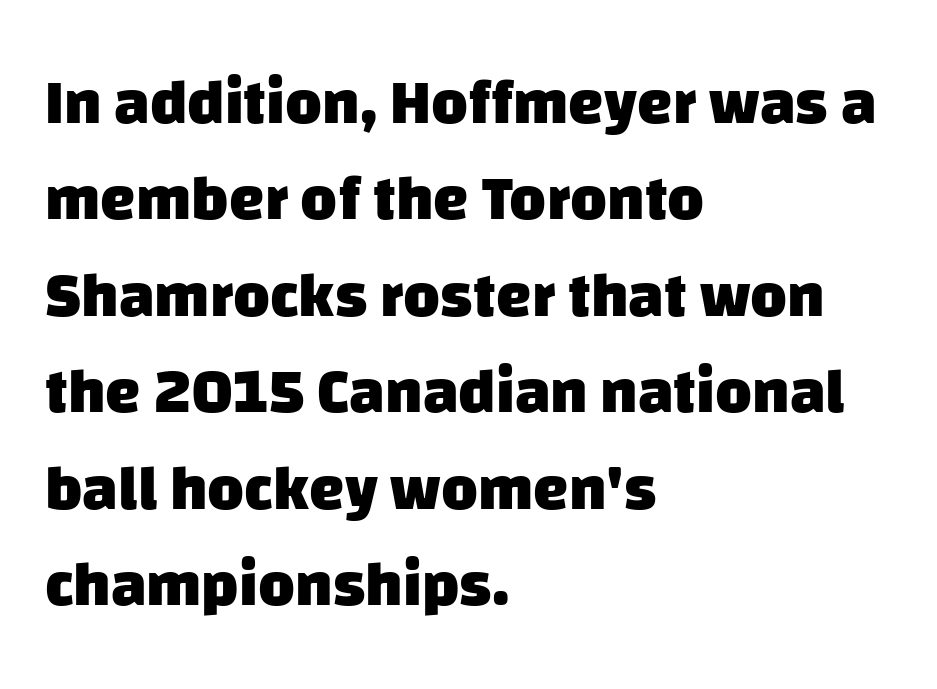
Q: Is the text bold? A: Yes.
Q: Is the typeface a serif or a sans-serif typeface? A: Sans-serif.
Q: Is the text underlined? A: No.
Q: How is the paragraph aligned? A: Left-aligned.
Q: Is the spacing between letters normal or unusually wide? A: Normal.
Q: Is the spacing between lines tight, normal or loose? A: Normal.
Q: Width (condensed, normal, or wide)? A: Normal.
Q: Stroke contrast? A: Low.
Q: x-height? A: Large.
Q: Monospaced? A: No.
